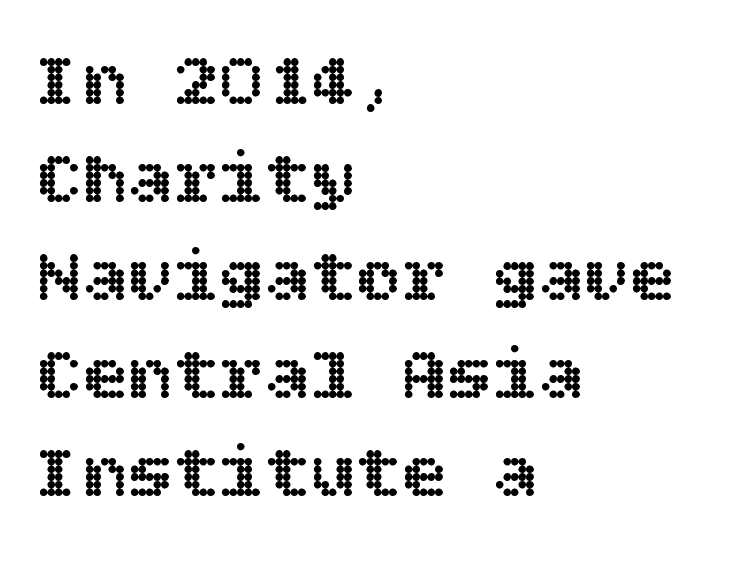
The image shows 76 px text type, upright; set left-aligned, normal line spacing (1.29x), normal letter spacing, not underlined; a large x-height.
